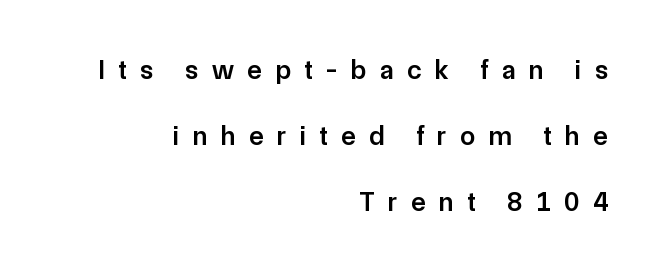
{"italic": "no", "bold": "semi", "underline": "no", "align": "right", "line_spacing": "loose", "line_spacing_ratio": 2.45, "letter_spacing": "wide", "letter_spacing_em": 0.5, "glyph_px": 27}
